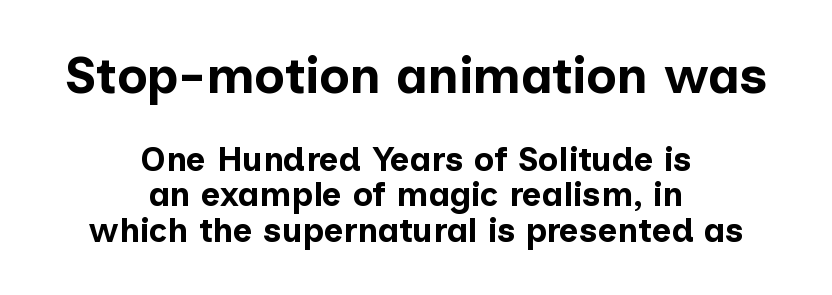
Q: Is the text bold? A: Yes.
Q: Is the text italic (slanted)? A: No, it is upright.
Q: Is the typeface a serif or a sans-serif typeface? A: Sans-serif.
Q: Is the text underlined? A: No.
Q: How is the paragraph aligned? A: Centered.
Q: Is the spacing between letters normal or unusually wide? A: Normal.
Q: Is the spacing between lines tight, normal or loose? A: Tight.
Q: Which block of text is set in a larger size, the first (top) or the second (bottom)? A: The first (top) one.
Q: Width (condensed, normal, or wide)? A: Normal.
Q: Stroke contrast? A: Low.
Q: x-height? A: Medium.
Q: Monospaced? A: No.
